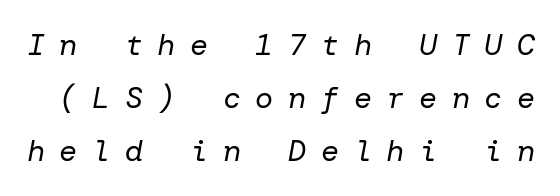
The tracking reads as deliberately expanded to a designer's eye. Check the space under the baseline: it is left empty. Designer's note — italics engaged. Vertical stems look standard width or narrower in stroke.
